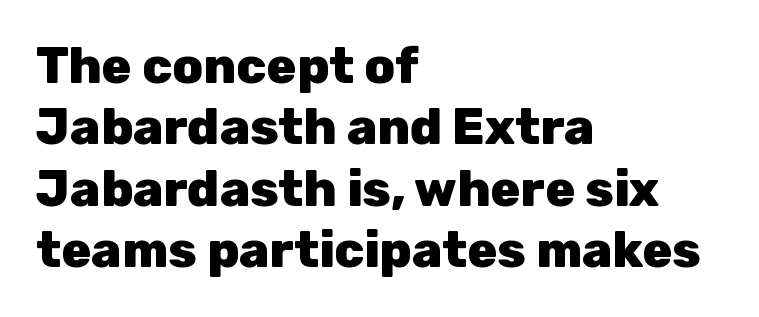
You can tell from the bare stems that sans-serif type was used. The passage is arranged the way most books set body copy — flush left. Proportional: the letters do not fall into vertical columns. A typesetter would mark this as roman, not italic. Here the glyphs are tracked normally, forming tight word shapes. This rendering features lettering with no underline.
